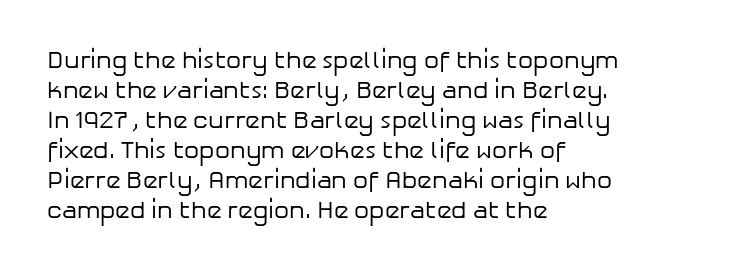
Q: Is the text bold? A: No.
Q: Is the text italic (slanted)? A: No, it is upright.
Q: Is the text underlined? A: No.
Q: How is the paragraph aligned? A: Left-aligned.
Q: Is the spacing between letters normal or unusually wide? A: Normal.
Q: Is the spacing between lines tight, normal or loose? A: Normal.
